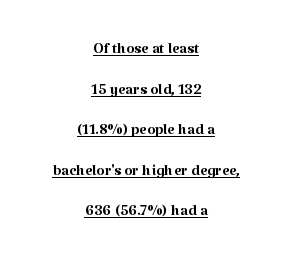
Q: Is the text bold? A: No.
Q: Is the text italic (slanted)? A: No, it is upright.
Q: Is the text underlined? A: Yes.
Q: How is the paragraph aligned? A: Centered.
Q: Is the spacing between letters normal or unusually wide? A: Normal.
Q: Is the spacing between lines tight, normal or loose? A: Loose.
